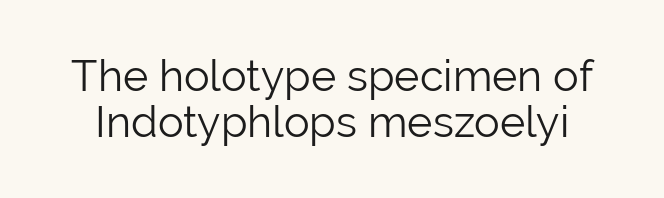
{"serif": "no", "italic": "no", "bold": "no", "weight": "light", "width": "normal", "stroke_contrast": "low", "x_height": "medium", "monospaced": "no", "underline": "no", "line_spacing": "tight", "line_spacing_ratio": 1.06, "letter_spacing": "normal", "letter_spacing_em": 0.0, "glyph_px": 43}
